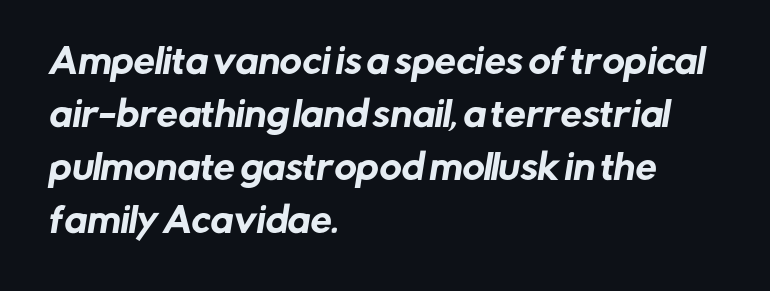
The image shows 34 px sans-serif type; set left-aligned, normal line spacing (1.56x), normal letter spacing, not underlined; low stroke contrast and a medium x-height.
